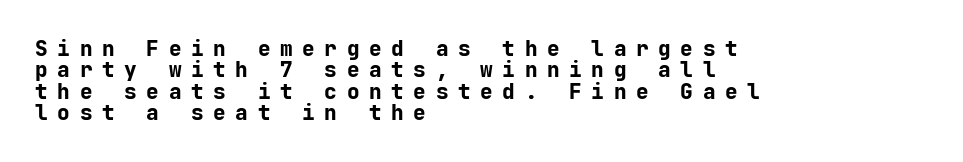
The image shows 21 px bold type, upright; set left-aligned, tight line spacing (1.02x), unusually wide letter spacing (+0.46 em), not underlined.
